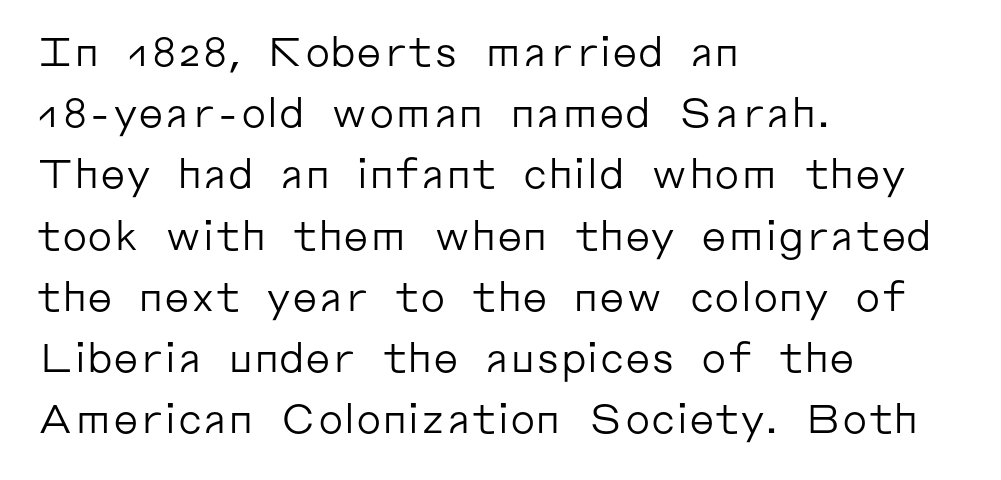
A quiet, ordinary-to-light weight characterises the typeface. Type style note: lacks serifs. Layout note: lines flush left. The glyphs are unaccompanied by any horizontal stroke below them. The leading is moderate, giving the passage an even texture. No extra tracking has been applied to these lines.
